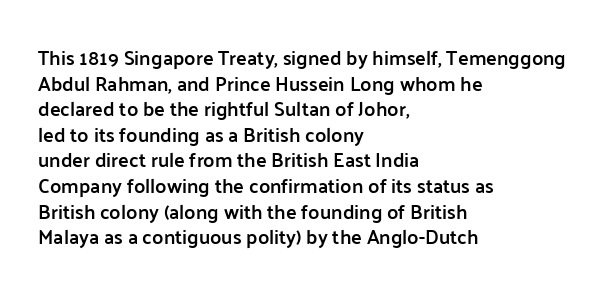
The image shows 20 px text type, upright; set left-aligned, normal line spacing (1.28x), normal letter spacing, not underlined.
